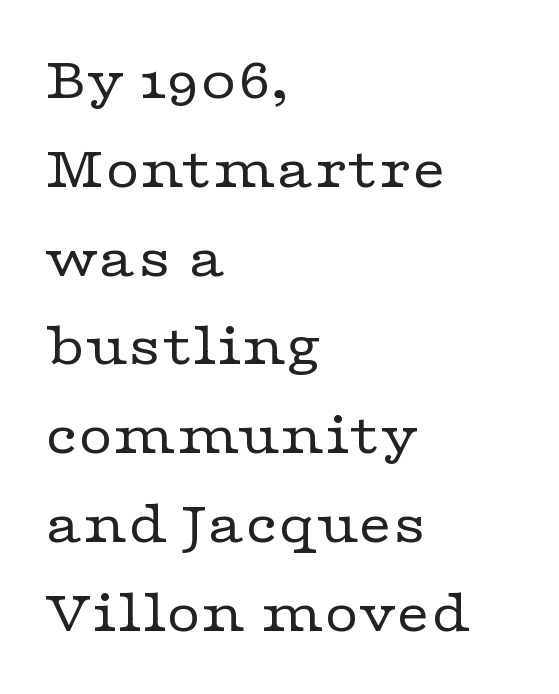
Line spacing here is normal. Think of a printed novel: that variable character pitch is what you see here. Weight: regular or lighter. Plain, unruled lines of type.
